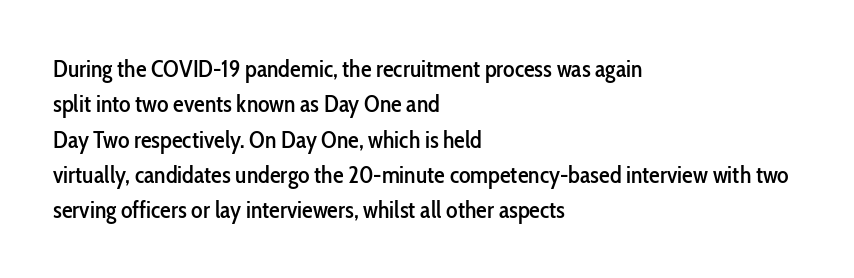
Q: Is the text italic (slanted)? A: No, it is upright.
Q: Is the text underlined? A: No.
Q: How is the paragraph aligned? A: Left-aligned.
Q: Is the spacing between letters normal or unusually wide? A: Normal.
Q: Is the spacing between lines tight, normal or loose? A: Normal.
